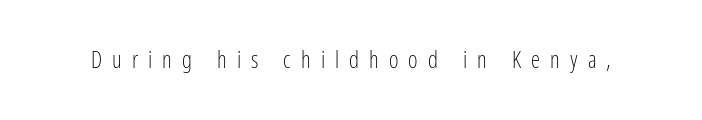
{"italic": "no", "bold": "no", "underline": "no", "letter_spacing": "wide", "letter_spacing_em": 0.44, "glyph_px": 23}
